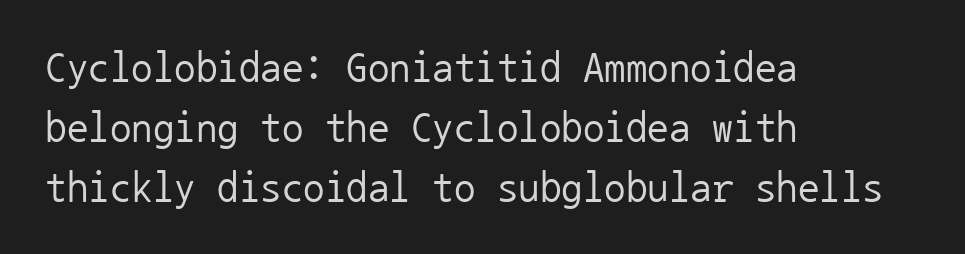
The image shows 43 px regular-weight sans-serif type, upright, monospaced; set left-aligned, normal line spacing (1.39x), normal letter spacing, not underlined; low stroke contrast and a medium x-height.
